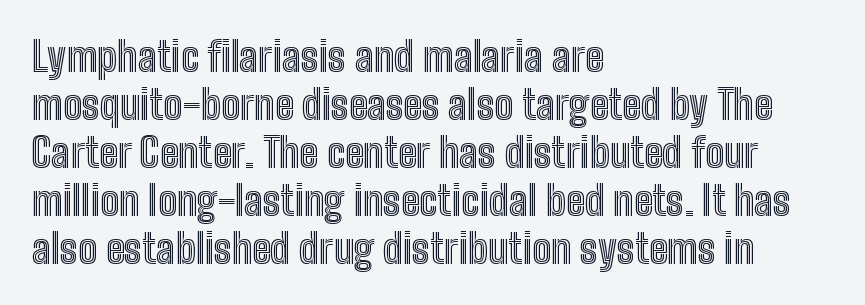
Is the block centered? No — it sits flush against the left margin. Look at the tracking — it's just the regular setting, nothing added. Lines of text with bare space underneath. Rendered with straight, roman letterforms.
